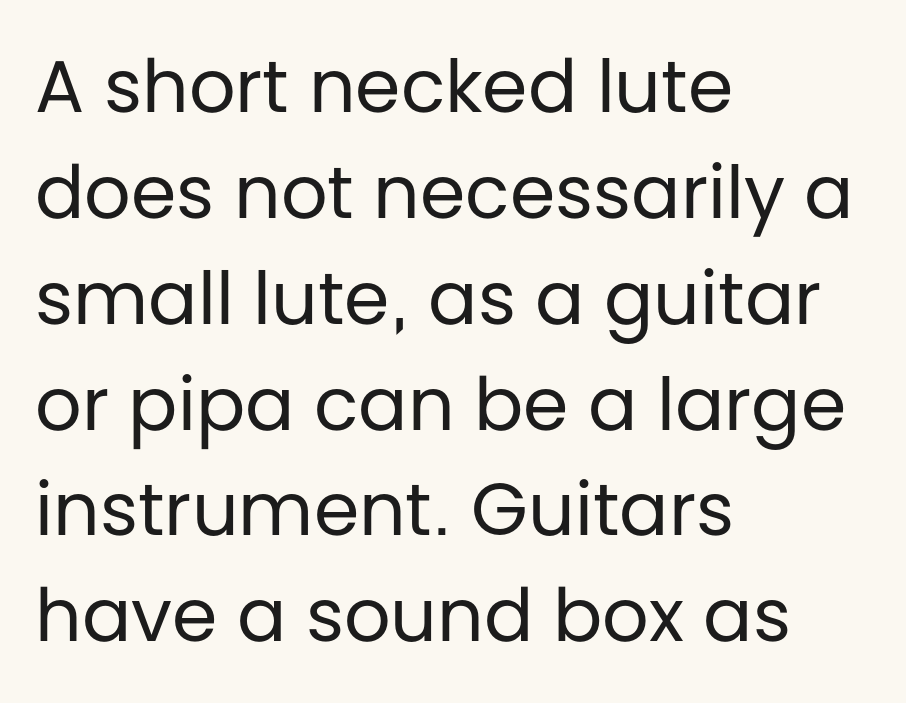
The image shows 73 px regular-weight sans-serif type, upright; set left-aligned, normal line spacing (1.45x), normal letter spacing, not underlined; low stroke contrast and a large x-height.
